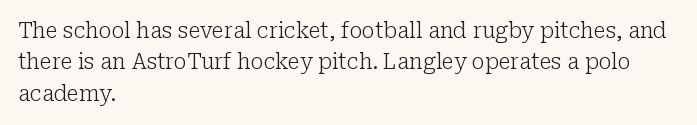
Ordinary non-slanted type is in use. Honestly, the row spacing looks completely unremarkable. These lines keep a tight, regular rhythm from letter to letter. These lines stack with their left ends in a neat column.
